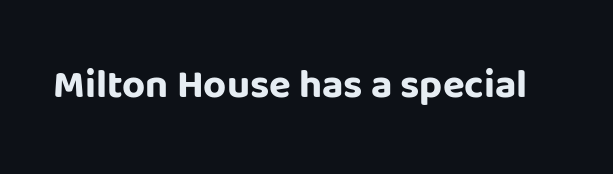
Are there feet on the stems? There aren't — it's a sans. The zone under the glyphs is completely vacant. Thick stems and heavy bowls — unmistakably bold. Inter-character spacing is left at the font's built-in metrics.
